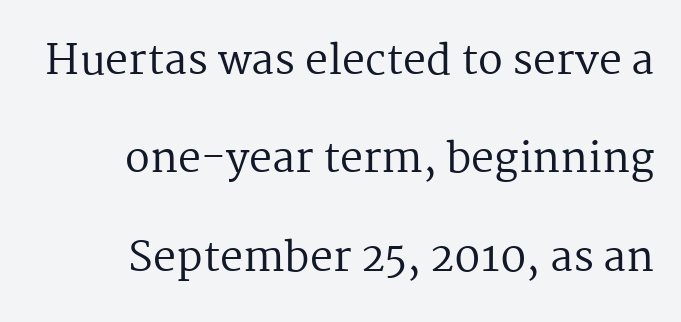
{"serif": "yes", "italic": "no", "bold": "no", "weight": "regular", "width": "normal", "stroke_contrast": "medium", "x_height": "medium", "monospaced": "no", "underline": "no", "align": "right", "line_spacing": "loose", "line_spacing_ratio": 2.4, "letter_spacing": "normal", "letter_spacing_em": 0.0, "glyph_px": 41}
